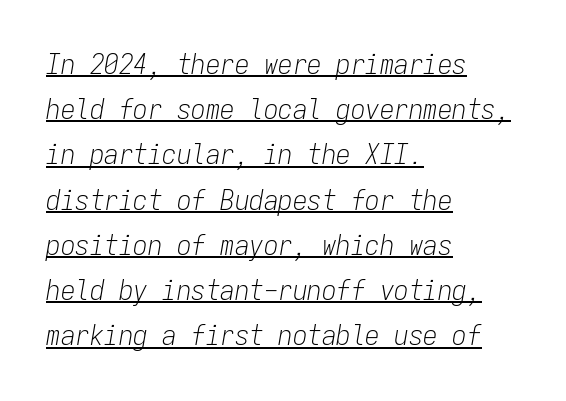
Q: Is the text bold? A: No.
Q: Is the text italic (slanted)? A: Yes, it leans right by about 9 degrees.
Q: Is the text underlined? A: Yes.
Q: How is the paragraph aligned? A: Left-aligned.
Q: Is the spacing between letters normal or unusually wide? A: Normal.
Q: Is the spacing between lines tight, normal or loose? A: Normal.
Q: Width (condensed, normal, or wide)? A: Condensed.
Q: Stroke contrast? A: Low.
Q: x-height? A: Medium.
Q: Monospaced? A: Yes.
